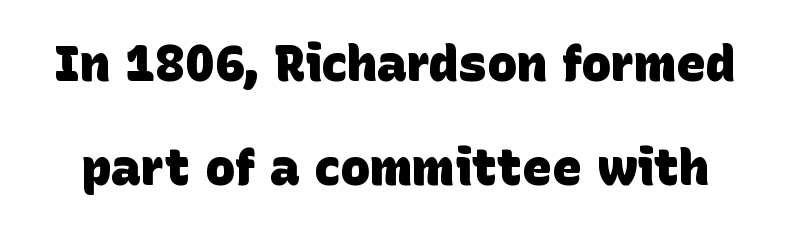
{"serif": "no", "bold": "yes", "weight": "heavy", "width": "normal", "stroke_contrast": "low", "x_height": "large", "monospaced": "no", "underline": "no", "line_spacing": "loose", "line_spacing_ratio": 2.08, "letter_spacing": "normal", "letter_spacing_em": 0.0, "glyph_px": 50}
